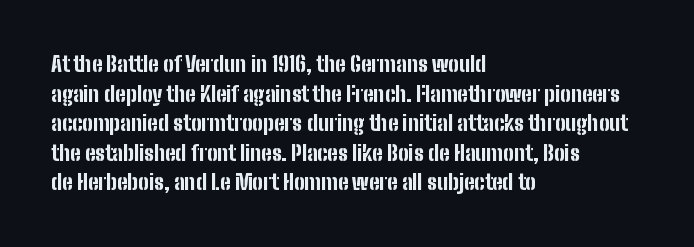
The vertical gap from one line to the next is medium. Beneath every word, the page is bare. Nothing unusual about the tracking: characters are spaced as the font intends. Its strokes are broad and dark, the hallmark of bold type. This sample uses an upright cut, with every glyph sitting square on the baseline. If you drew a ruler down the left edge, every line would touch it.
